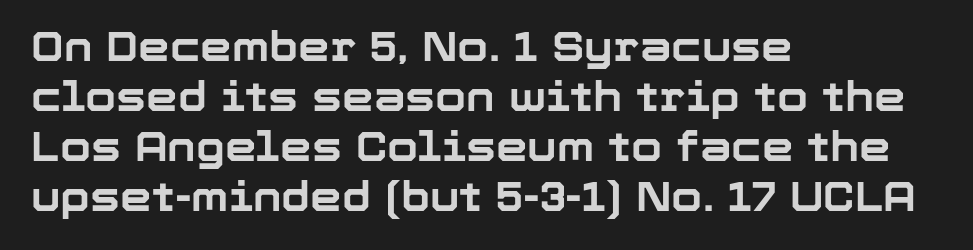
Q: Is the text bold? A: Yes.
Q: Is the text italic (slanted)? A: No, it is upright.
Q: Is the typeface a serif or a sans-serif typeface? A: Sans-serif.
Q: Is the text underlined? A: No.
Q: How is the paragraph aligned? A: Left-aligned.
Q: Is the spacing between letters normal or unusually wide? A: Normal.
Q: Is the spacing between lines tight, normal or loose? A: Normal.
Q: Width (condensed, normal, or wide)? A: Normal.
Q: Stroke contrast? A: Low.
Q: x-height? A: Medium.
Q: Monospaced? A: No.
